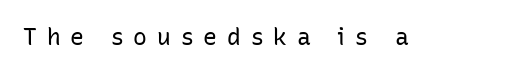
Q: Is the text bold? A: No.
Q: Is the text italic (slanted)? A: No, it is upright.
Q: Is the text underlined? A: No.
Q: Is the spacing between letters normal or unusually wide? A: Unusually wide.
